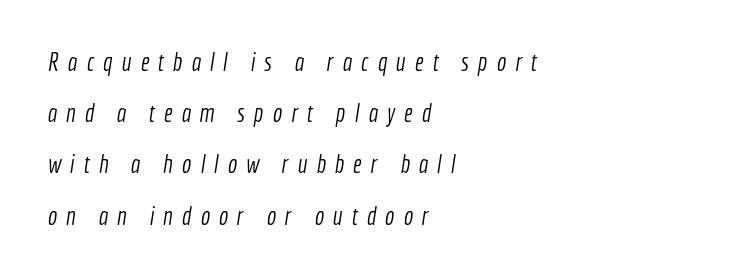
{"bold": "no", "underline": "no", "align": "left", "line_spacing": "loose", "line_spacing_ratio": 2.05, "letter_spacing": "wide", "letter_spacing_em": 0.36, "glyph_px": 25}
